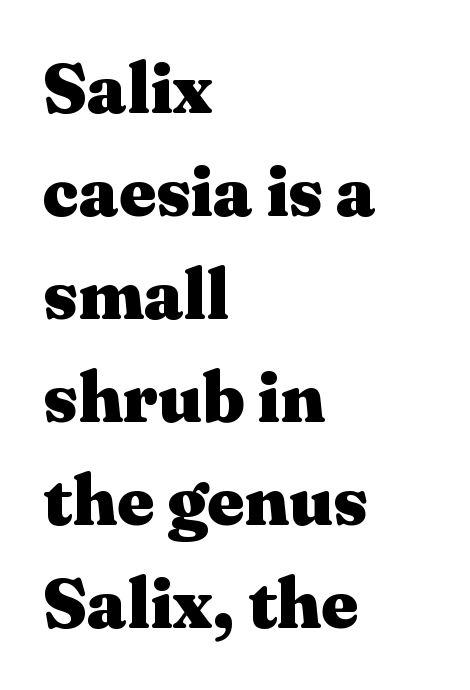
{"serif": "yes", "italic": "no", "bold": "yes", "weight": "heavy", "width": "wide", "stroke_contrast": "medium", "x_height": "medium", "monospaced": "no", "underline": "no", "align": "left", "line_spacing": "normal", "line_spacing_ratio": 1.45, "letter_spacing": "normal", "letter_spacing_em": 0.0, "glyph_px": 71}
